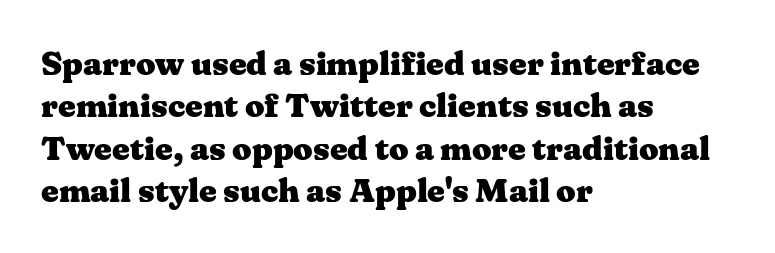
{"serif": "yes", "italic": "no", "bold": "yes", "weight": "heavy", "width": "wide", "stroke_contrast": "medium", "x_height": "medium", "monospaced": "no", "underline": "no", "align": "left", "line_spacing": "normal", "line_spacing_ratio": 1.25, "letter_spacing": "normal", "letter_spacing_em": 0.0, "glyph_px": 34}
